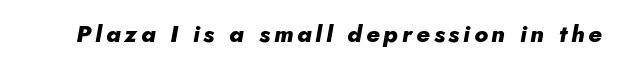
Q: Is the text bold? A: Yes.
Q: Is the text italic (slanted)? A: Yes, it leans right by about 10 degrees.
Q: Is the text underlined? A: No.
